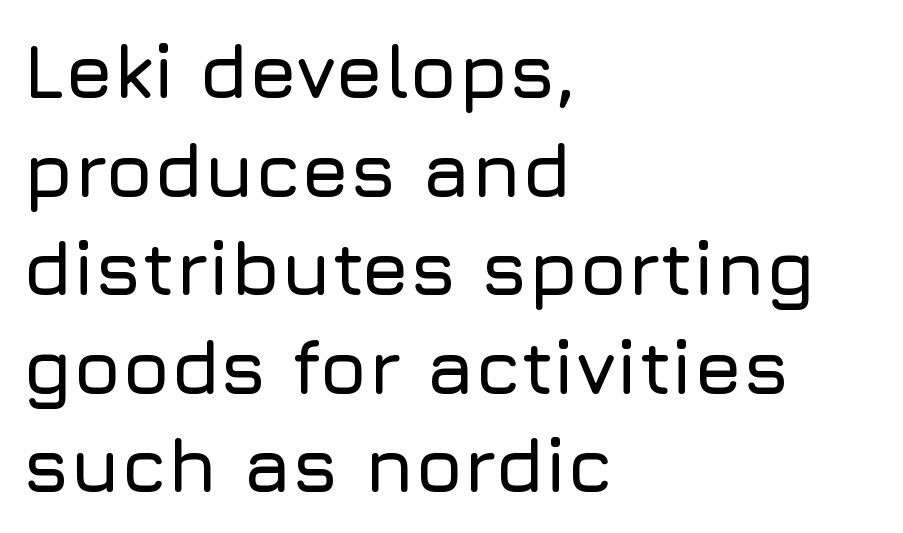
Q: Is the text italic (slanted)? A: No, it is upright.
Q: Is the typeface a serif or a sans-serif typeface? A: Sans-serif.
Q: Is the text underlined? A: No.
Q: How is the paragraph aligned? A: Left-aligned.
Q: Is the spacing between letters normal or unusually wide? A: Normal.
Q: Is the spacing between lines tight, normal or loose? A: Normal.
Q: Width (condensed, normal, or wide)? A: Normal.
Q: Stroke contrast? A: Low.
Q: x-height? A: Medium.
Q: Monospaced? A: No.
